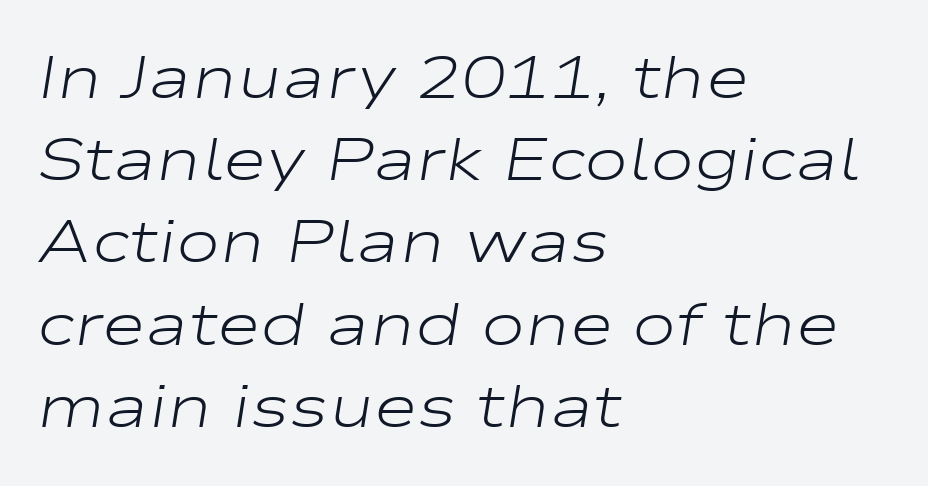
Q: Is the text bold? A: No.
Q: Is the text italic (slanted)? A: Yes, it leans right by about 9 degrees.
Q: Is the text underlined? A: No.
Q: How is the paragraph aligned? A: Left-aligned.
Q: Is the spacing between letters normal or unusually wide? A: Normal.
Q: Is the spacing between lines tight, normal or loose? A: Normal.
Q: Width (condensed, normal, or wide)? A: Wide.
Q: Stroke contrast? A: Low.
Q: x-height? A: Medium.
Q: Monospaced? A: No.
